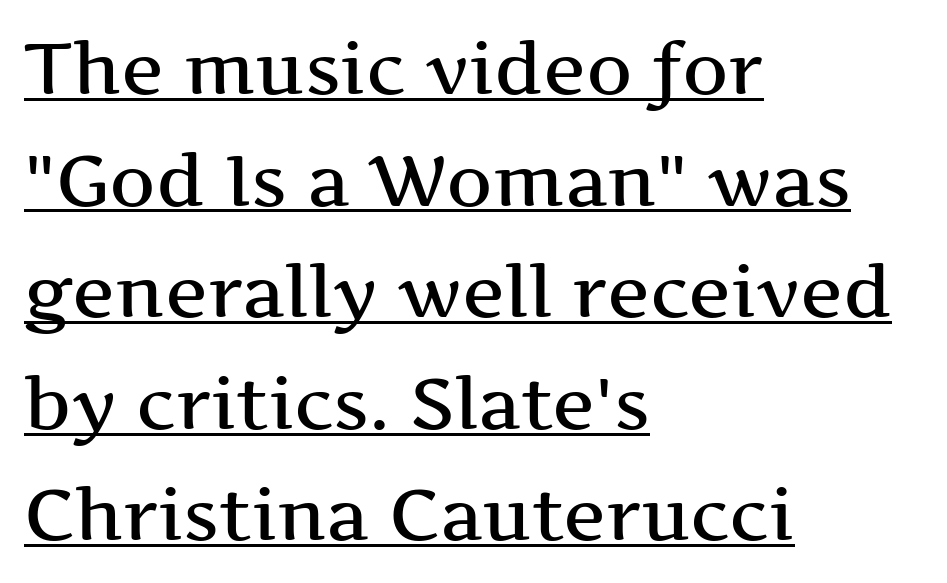
{"serif": "yes", "italic": "no", "width": "wide", "stroke_contrast": "medium", "x_height": "medium", "monospaced": "no", "underline": "yes", "align": "left", "line_spacing": "normal", "line_spacing_ratio": 1.55, "letter_spacing": "normal", "letter_spacing_em": 0.0, "glyph_px": 72}
